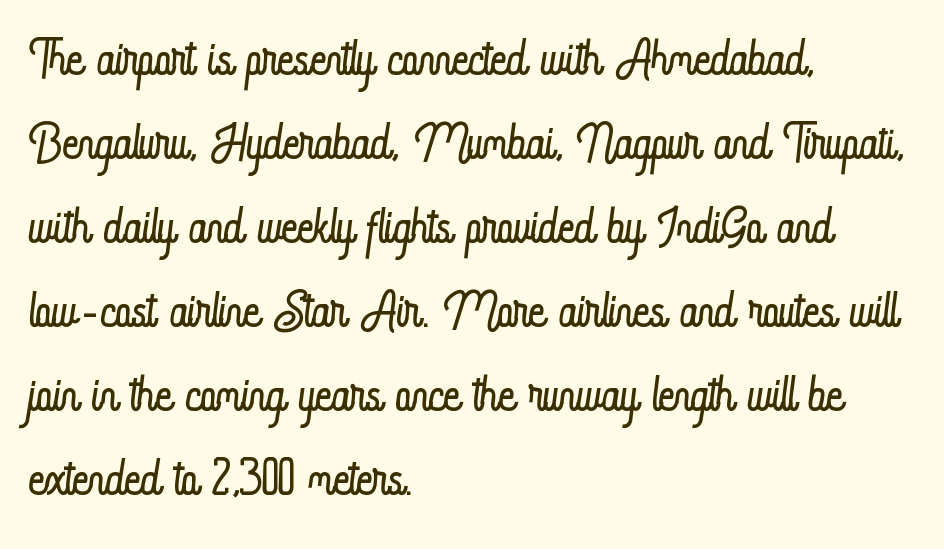
The image shows 70 px light, condensed type; set left-aligned, line spacing 1.2x, normal letter spacing, not underlined; low stroke contrast and a small x-height.
